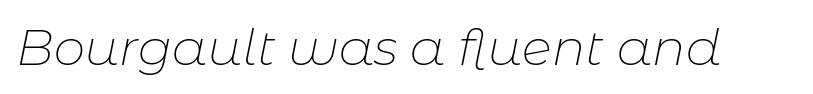
The image shows 50 px thin type, italic (leaning right); set normal letter spacing, not underlined; low stroke contrast and a medium x-height.
